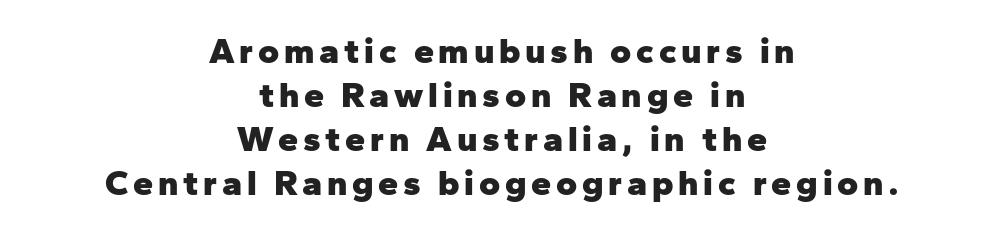
Q: Is the text bold? A: Yes.
Q: Is the text italic (slanted)? A: No, it is upright.
Q: Is the typeface a serif or a sans-serif typeface? A: Sans-serif.
Q: Is the text underlined? A: No.
Q: How is the paragraph aligned? A: Centered.
Q: Width (condensed, normal, or wide)? A: Normal.
Q: Stroke contrast? A: Low.
Q: x-height? A: Medium.
Q: Monospaced? A: No.
